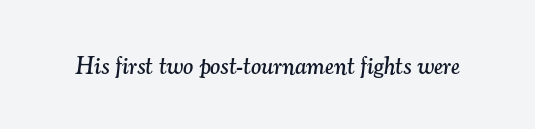
{"italic": "yes", "lean": "right", "slant_degrees": 7, "underline": "no", "letter_spacing": "normal", "letter_spacing_em": 0.0, "glyph_px": 24}
